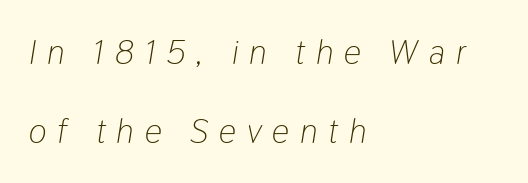
Proportional: the letters do not fall into vertical columns. Compared with typical paragraphs, the rows here are farther apart. Rendered with sloped, italic letterforms. Each stroke keeps to a modest, everyday thickness or less. The ragged edge is on the right, which tells us the setting is flush left. Compared with typical body copy, the letter spacing here is much looser.
